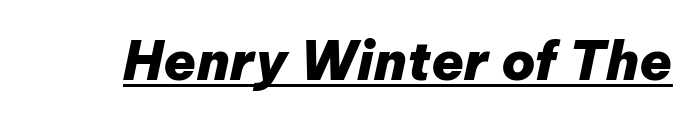
The typesetting leans heavy: a genuine bold. The horizontal fit of the characters is conventional and even. A baseline rule has been typeset under these characters. The glyphs look as if they've been sheared to an angle.
